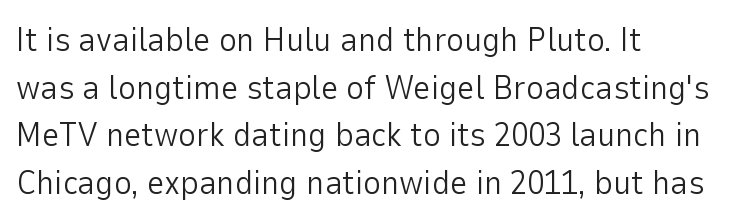
This sample uses plain, unmodified letter spacing. Regular leading. The lettering stays uniformly vertical, giving the passage a roman look. Is this a heavy cut? Hardly; it is regular or lighter. Each line starts at the same left margin while the right side varies.
